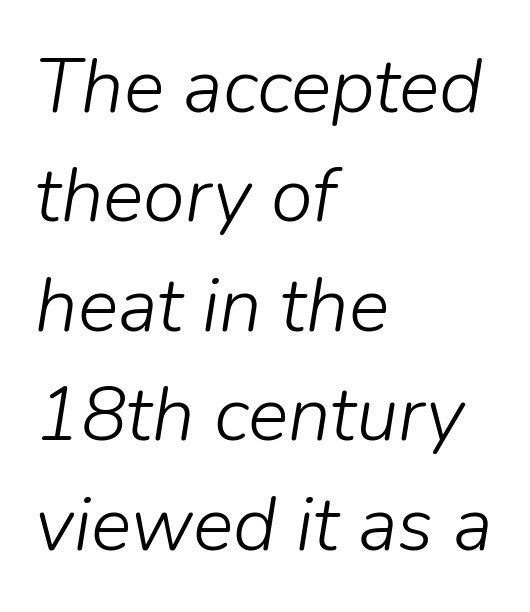
The designer left line spacing at the default. Compared with a centered layout, this one pins lines to the left instead. Caption: standard tracking, unaltered. Posture: slanted.
